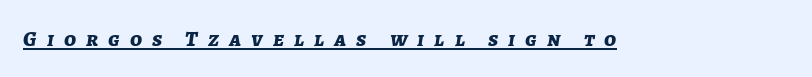
Substantial extra tracking has been applied to these lines. Compared with undecorated copy, this sample adds a rule below the words. Strokes here are thick enough to call this a true bold. Compared with ordinary roman type, these characters are visibly tilted.
